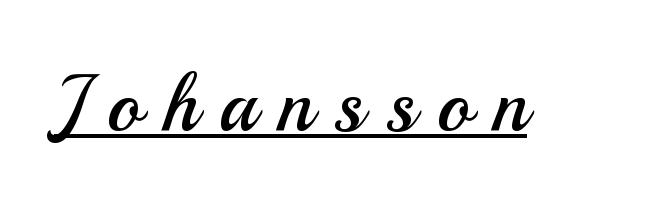
{"serif": "no", "bold": "no", "weight": "regular", "width": "normal", "stroke_contrast": "medium", "x_height": "small", "monospaced": "no", "underline": "yes", "letter_spacing": "wide", "letter_spacing_em": 0.27, "glyph_px": 79}
